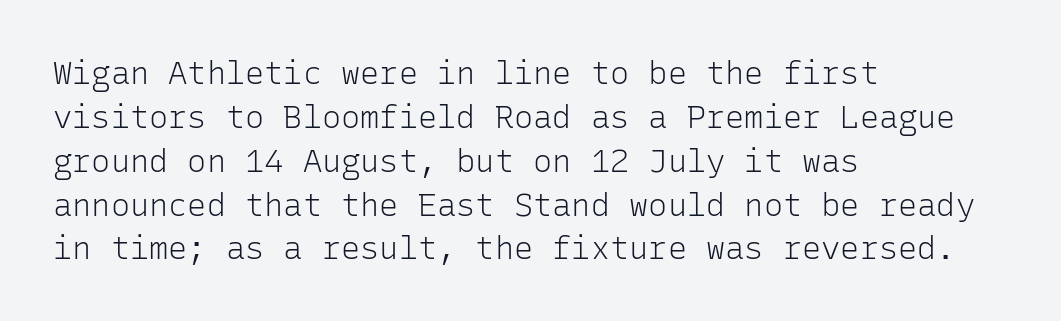
Q: Is the text bold? A: No.
Q: Is the text italic (slanted)? A: No, it is upright.
Q: Is the typeface a serif or a sans-serif typeface? A: Sans-serif.
Q: Is the text underlined? A: No.
Q: How is the paragraph aligned? A: Left-aligned.
Q: Is the spacing between letters normal or unusually wide? A: Normal.
Q: Is the spacing between lines tight, normal or loose? A: Normal.
Q: Width (condensed, normal, or wide)? A: Normal.
Q: Stroke contrast? A: Low.
Q: x-height? A: Medium.
Q: Monospaced? A: Yes.
